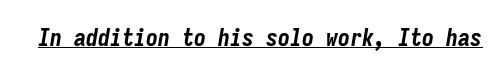
{"italic": "yes", "lean": "right", "slant_degrees": 9, "bold": "yes", "underline": "yes", "letter_spacing": "normal", "letter_spacing_em": 0.0, "glyph_px": 24}
